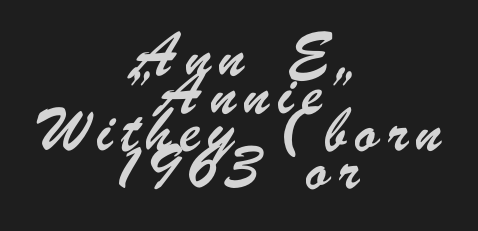
{"serif": "no", "width": "condensed", "stroke_contrast": "low", "x_height": "small", "monospaced": "no", "underline": "no", "align": "center", "line_spacing": "normal", "line_spacing_ratio": 1.34, "letter_spacing": "wide", "letter_spacing_em": 0.28, "glyph_px": 28}
